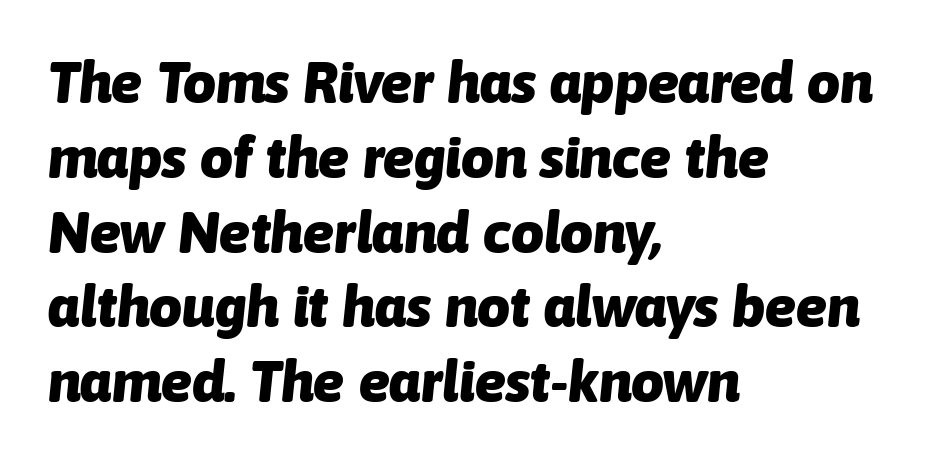
Nobody drew a line under any word here. As a designer I'd log this as weight 700, bold. Quick note: interline space is typical. Line starts are locked; line ends wander.
